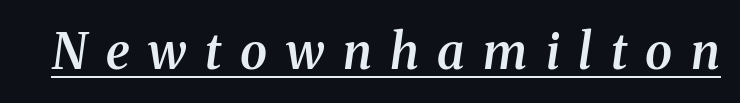
The image shows 49 px semibold serif type, italic (leaning right); set unusually wide letter spacing (+0.38 em), underlined; medium stroke contrast and a medium x-height.
